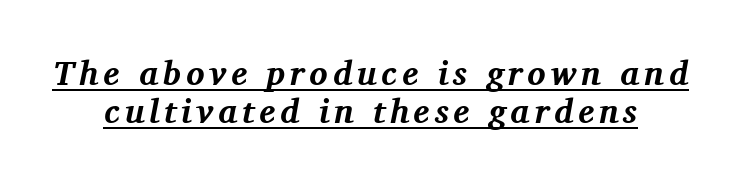
{"serif": "yes", "italic": "yes", "lean": "right", "slant_degrees": 11, "bold": "yes", "weight": "bold", "width": "normal", "stroke_contrast": "medium", "x_height": "medium", "monospaced": "no", "underline": "yes", "line_spacing": "tight", "line_spacing_ratio": 1.12, "glyph_px": 34}
